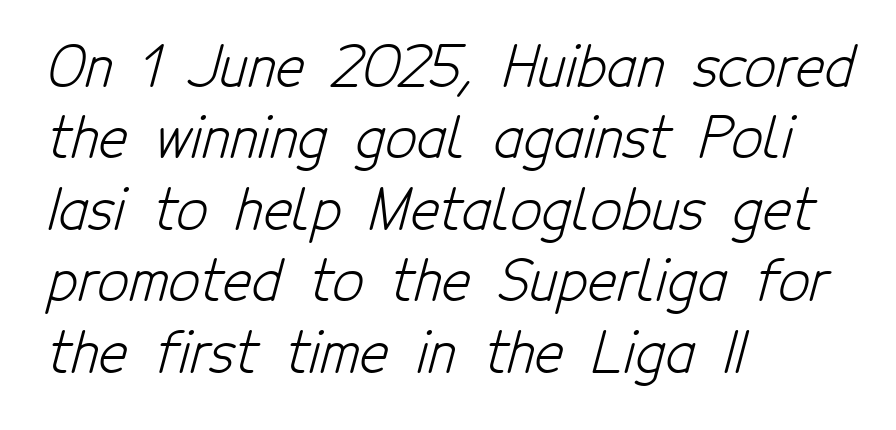
{"serif": "no", "bold": "no", "weight": "light", "width": "condensed", "stroke_contrast": "low", "x_height": "medium", "monospaced": "no", "underline": "no", "align": "left", "line_spacing": "normal", "line_spacing_ratio": 1.3, "letter_spacing": "normal", "letter_spacing_em": 0.0, "glyph_px": 55}
